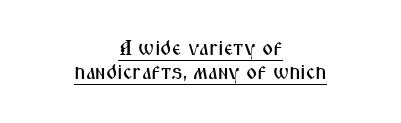
The image shows 21 px text type, upright; set centered, line spacing 1.16x, normal letter spacing, underlined.
